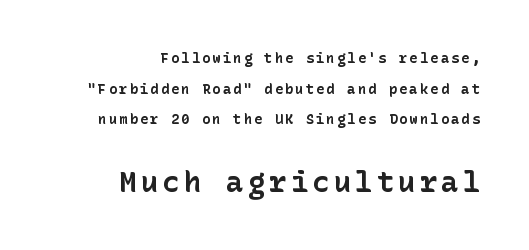
{"serif": "no", "italic": "no", "bold": "yes", "weight": "bold", "width": "normal", "stroke_contrast": "low", "x_height": "medium", "underline": "no", "align": "right", "line_spacing": "loose", "line_spacing_ratio": 2.19, "larger_block": "second", "size_ratio": 2.07, "glyph_px": 29}
